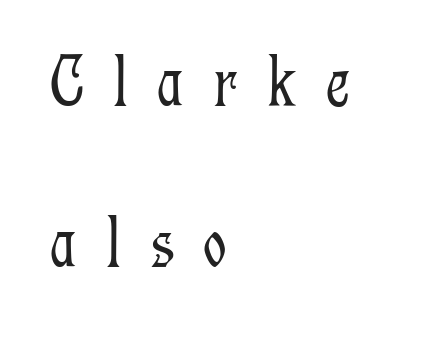
If you drew a ruler down the left edge, every line would touch it. The tracking reads as deliberately expanded to a designer's eye. The letterforms sit at book weight or below. A bare baseline throughout the passage.
